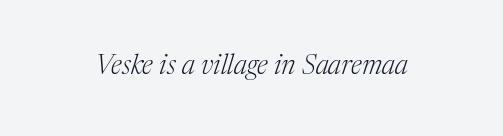
Underlining? Definitely not there. The glyphs look as if they've been sheared to an angle. Think standard paragraph weight, or any step lighter than that. The gaps between neighbouring characters are ordinary and unremarkable.
